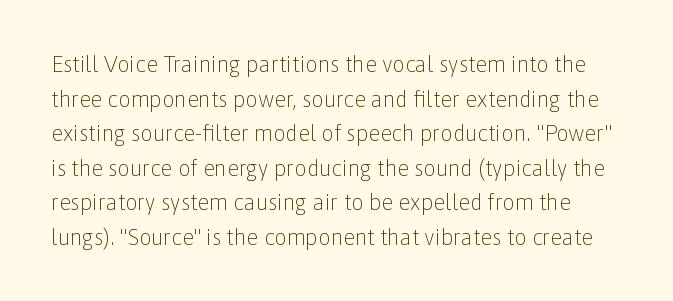
Letters rest on an invisible, unmarked baseline. These glyphs show unthickened strokes, regular width or finer. Horizontal bands of white between lines are of average thickness. The letterforms sit shoulder to shoulder at normal distance. Nope, not italic — everything's standing straight.
